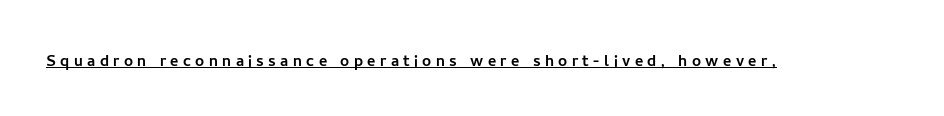
The image shows 20 px text type, upright; set unusually wide letter spacing (+0.22 em), underlined.
